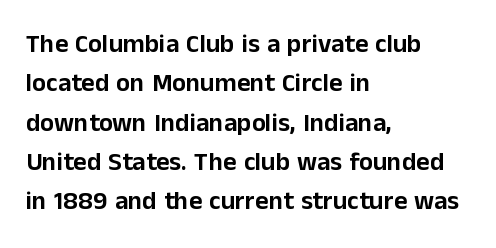
Q: Is the text italic (slanted)? A: No, it is upright.
Q: Is the text underlined? A: No.
Q: How is the paragraph aligned? A: Left-aligned.
Q: Is the spacing between letters normal or unusually wide? A: Normal.
Q: Is the spacing between lines tight, normal or loose? A: Normal.
